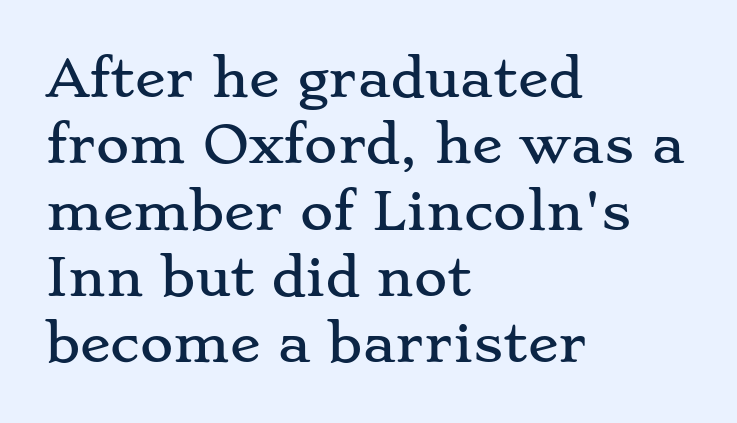
The image shows 51 px wide serif type, upright; set left-aligned, normal line spacing (1.3x), normal letter spacing, not underlined; low stroke contrast and a small x-height.
